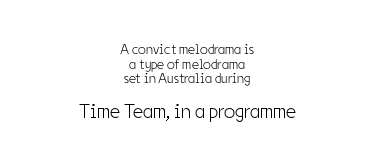
{"italic": "no", "bold": "no", "underline": "no", "align": "center", "line_spacing": "tight", "line_spacing_ratio": 1.05, "letter_spacing": "normal", "letter_spacing_em": 0.0, "larger_block": "second", "size_ratio": 1.43, "glyph_px": 20}
